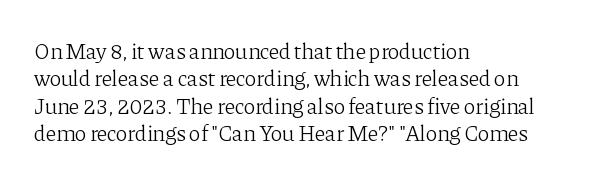
{"italic": "no", "bold": "no", "underline": "no", "align": "left", "line_spacing": "normal", "line_spacing_ratio": 1.25, "letter_spacing": "normal", "letter_spacing_em": 0.0, "glyph_px": 22}
